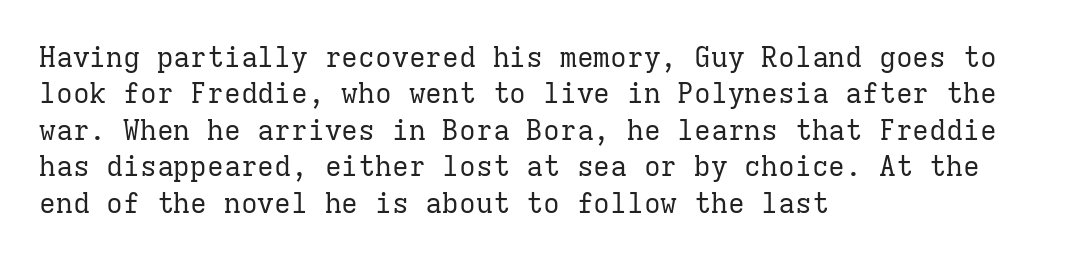
All the whitespace from short lines collects on the right. The face used here is monospaced, like something from a code editor. Characters remain perfectly vertical along every line. Stroke thickness stays within the range of a standard reading face or lighter. The designer left line spacing at the default.
